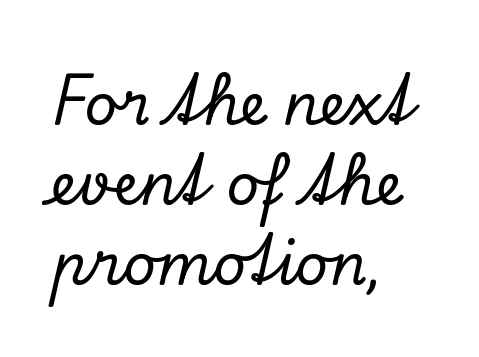
The image shows 57 px serif type, italic (leaning right); set left-aligned, normal line spacing (1.4x), normal letter spacing, not underlined; low stroke contrast and a small x-height.
